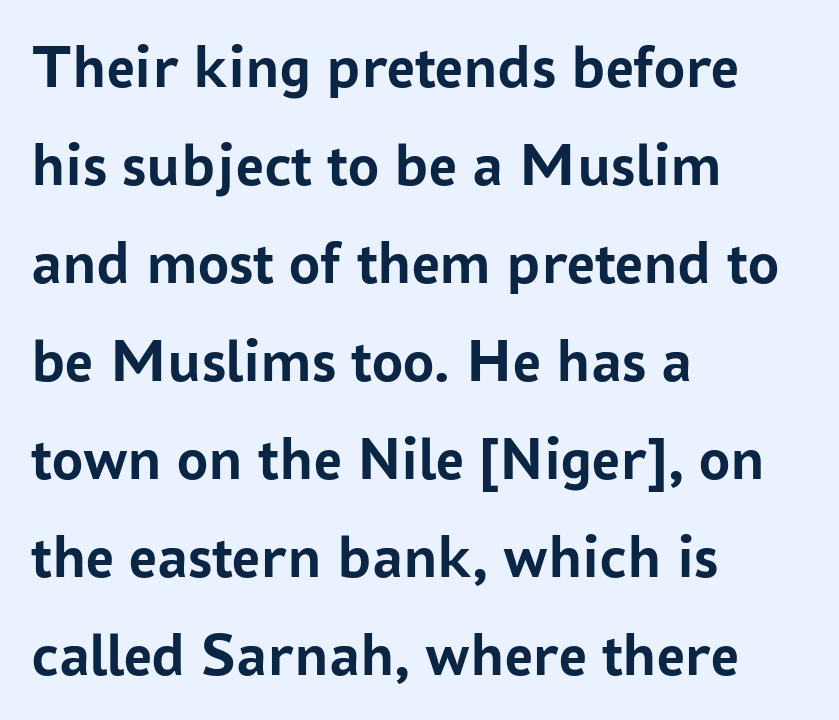
The image shows 62 px semibold sans-serif type, upright; set left-aligned, normal line spacing (1.58x), normal letter spacing, not underlined; low stroke contrast and a medium x-height.
